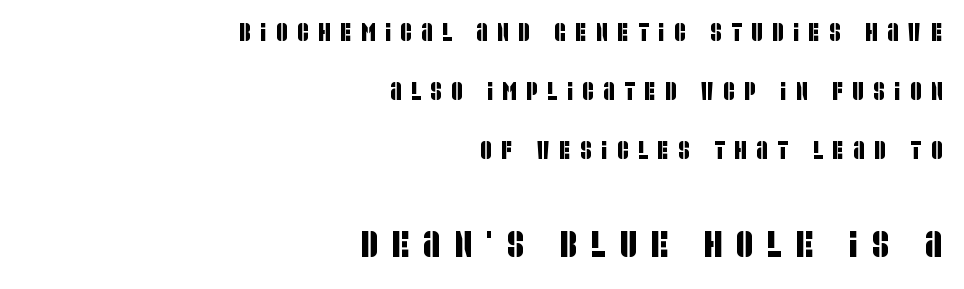
{"serif": "no", "width": "condensed", "stroke_contrast": "low", "x_height": "large", "monospaced": "no", "underline": "no", "align": "right", "line_spacing": "loose", "line_spacing_ratio": 2.36, "letter_spacing": "wide", "letter_spacing_em": 0.38, "larger_block": "second", "size_ratio": 1.48, "glyph_px": 37}
